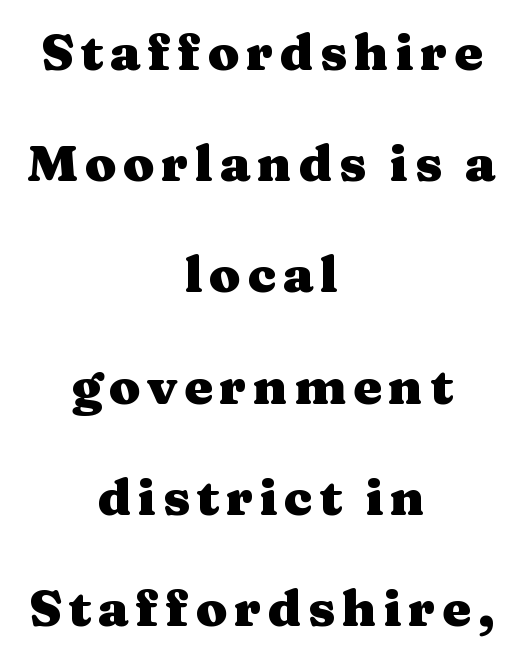
Q: Is the text bold? A: Yes.
Q: Is the text italic (slanted)? A: No, it is upright.
Q: Is the typeface a serif or a sans-serif typeface? A: Serif.
Q: Is the text underlined? A: No.
Q: How is the paragraph aligned? A: Centered.
Q: Is the spacing between lines tight, normal or loose? A: Loose.
Q: Width (condensed, normal, or wide)? A: Wide.
Q: Stroke contrast? A: Medium.
Q: x-height? A: Medium.
Q: Monospaced? A: No.
